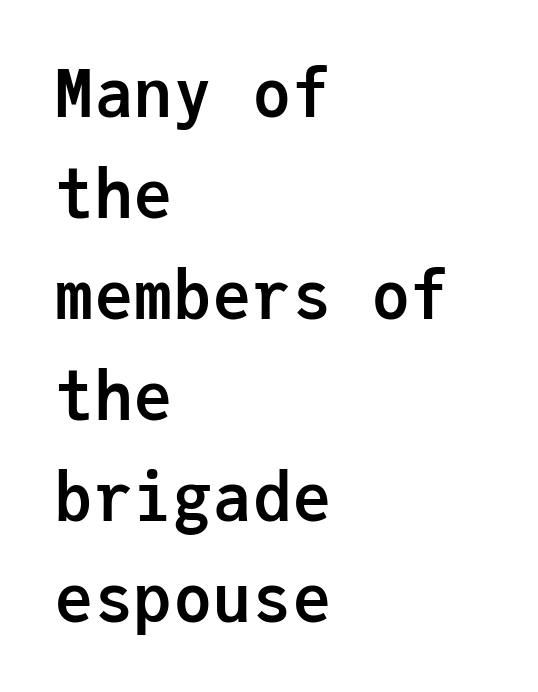
Each line starts at the same left margin while the right side varies. Each new line begins a customary step beneath the previous one. This rendering features lettering with no underline. Serifs: no, the terminals of the letterforms are clean. The rendering keeps characters at their native spacing.
